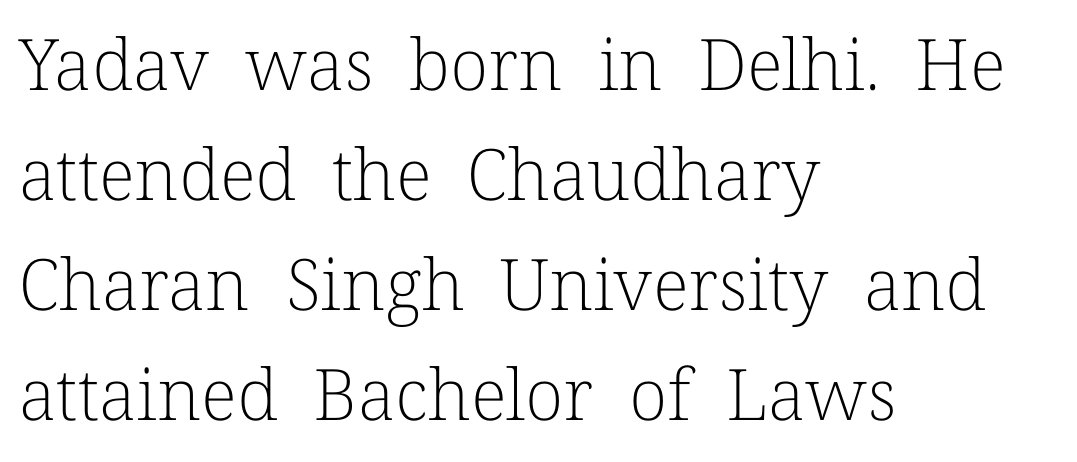
Q: Is the text bold? A: No.
Q: Is the text italic (slanted)? A: No, it is upright.
Q: Is the typeface a serif or a sans-serif typeface? A: Serif.
Q: Is the text underlined? A: No.
Q: How is the paragraph aligned? A: Left-aligned.
Q: Is the spacing between letters normal or unusually wide? A: Normal.
Q: Is the spacing between lines tight, normal or loose? A: Normal.
Q: Width (condensed, normal, or wide)? A: Normal.
Q: Stroke contrast? A: Low.
Q: x-height? A: Medium.
Q: Monospaced? A: No.
